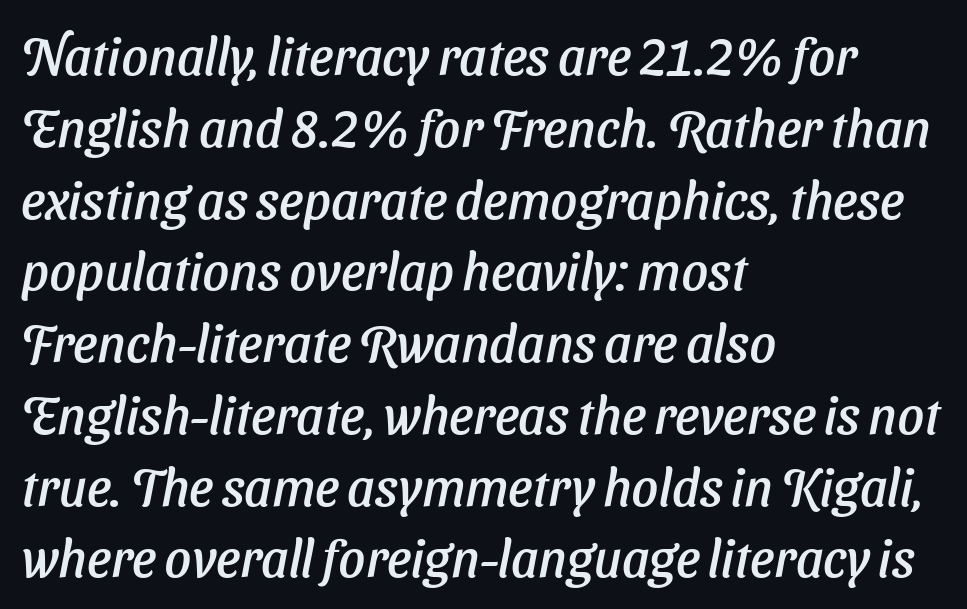
The passage shown has conventional tracking throughout. Line starts are locked; line ends wander. A bare baseline throughout the passage. If you measured baseline to baseline, you'd find a middling distance. Looks like regular typesetting: each glyph gets only the width it needs.
